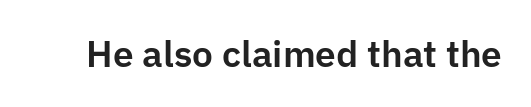
{"serif": "no", "italic": "no", "width": "normal", "stroke_contrast": "low", "x_height": "medium", "monospaced": "no", "underline": "no", "letter_spacing": "normal", "letter_spacing_em": 0.0, "glyph_px": 37}
